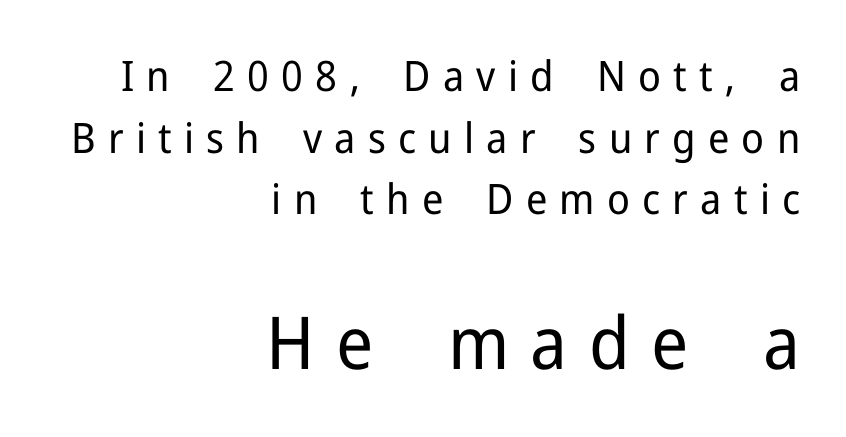
The image shows 73 px regular-weight sans-serif type, upright; set right-aligned, normal line spacing (1.47x), unusually wide letter spacing (+0.29 em), not underlined; the second (bottom) block is 1.74x larger; low stroke contrast and a medium x-height.
